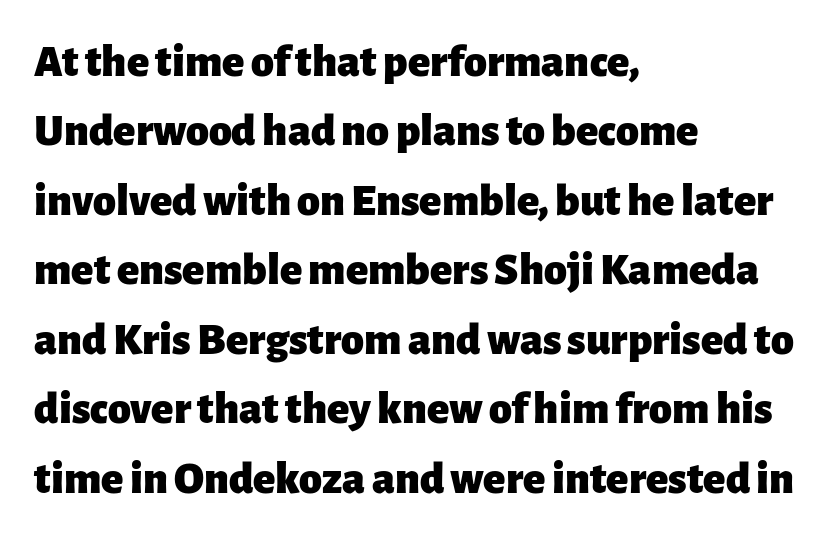
Q: Is the text bold? A: Yes.
Q: Is the text italic (slanted)? A: No, it is upright.
Q: Is the typeface a serif or a sans-serif typeface? A: Sans-serif.
Q: Is the text underlined? A: No.
Q: How is the paragraph aligned? A: Left-aligned.
Q: Is the spacing between letters normal or unusually wide? A: Normal.
Q: Is the spacing between lines tight, normal or loose? A: Normal.
Q: Width (condensed, normal, or wide)? A: Normal.
Q: Stroke contrast? A: Low.
Q: x-height? A: Medium.
Q: Monospaced? A: No.
